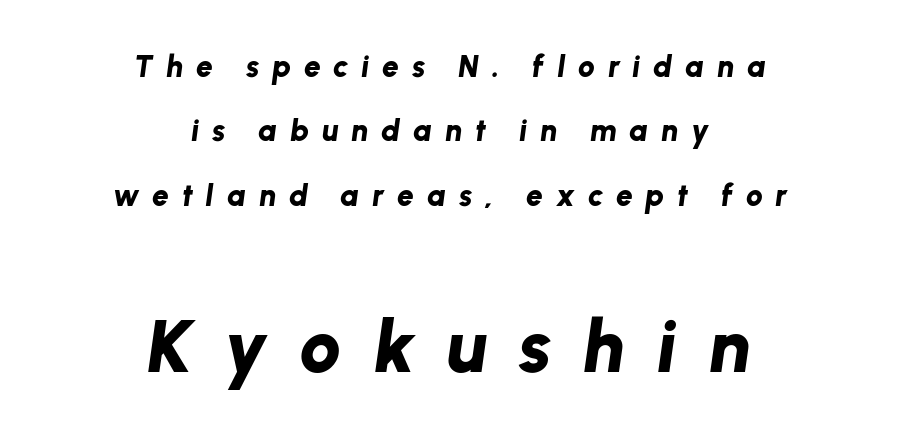
{"italic": "yes", "lean": "right", "slant_degrees": 8, "bold": "yes", "weight": "bold", "width": "normal", "stroke_contrast": "low", "x_height": "medium", "monospaced": "no", "underline": "no", "align": "center", "line_spacing": "loose", "line_spacing_ratio": 2.15, "letter_spacing": "wide", "letter_spacing_em": 0.43, "larger_block": "second", "size_ratio": 2.47, "glyph_px": 74}
